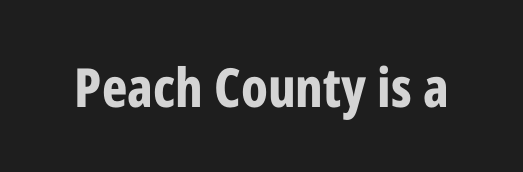
{"serif": "no", "italic": "no", "bold": "yes", "weight": "bold", "width": "condensed", "stroke_contrast": "low", "x_height": "medium", "monospaced": "no", "underline": "no", "letter_spacing": "normal", "letter_spacing_em": 0.0, "glyph_px": 54}
